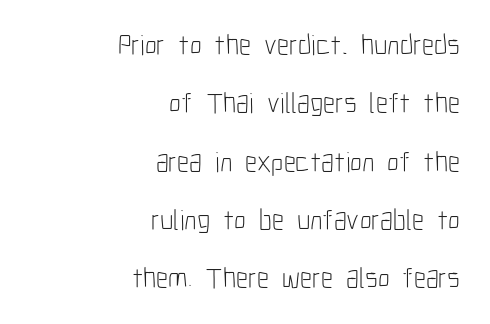
{"serif": "no", "italic": "no", "bold": "no", "weight": "light", "width": "condensed", "stroke_contrast": "low", "x_height": "medium", "monospaced": "no", "underline": "no", "align": "right", "line_spacing": "loose", "line_spacing_ratio": 2.01, "letter_spacing": "normal", "letter_spacing_em": 0.0, "glyph_px": 29}
